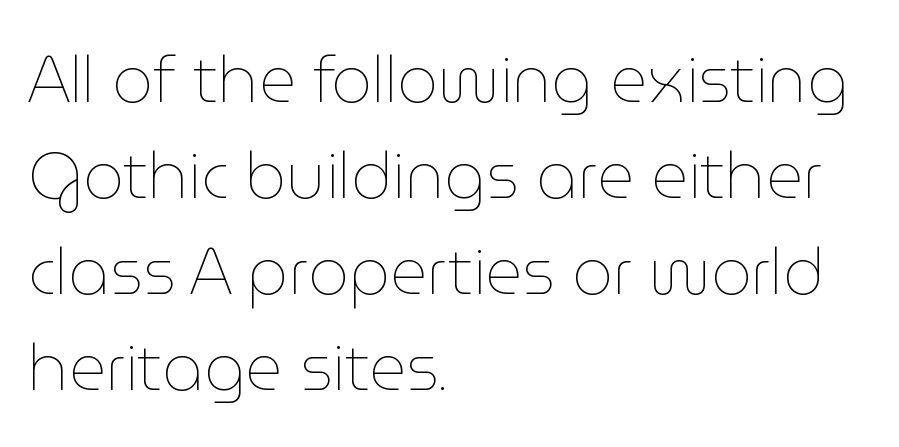
Letter spacing: default. This sample has the flowing, uneven cadence of proportional lettering. Notice how the passage keeps a crisp vertical edge on the left only. Leading matches the norm, producing a regular column. Anything drawn beneath the words? Only blank space. Ascenders rise straight up at ninety degrees.
